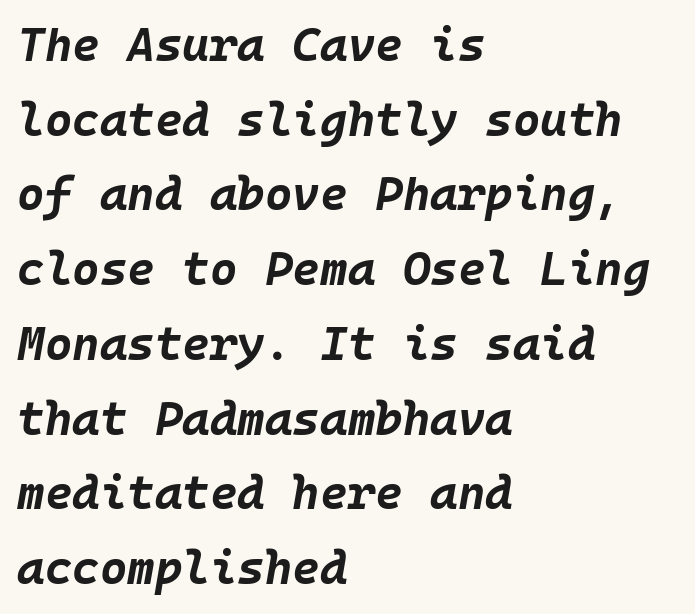
Q: Is the text bold? A: Yes.
Q: Is the text italic (slanted)? A: Yes, it leans right by about 10 degrees.
Q: Is the text underlined? A: No.
Q: How is the paragraph aligned? A: Left-aligned.
Q: Is the spacing between letters normal or unusually wide? A: Normal.
Q: Is the spacing between lines tight, normal or loose? A: Normal.
Q: Width (condensed, normal, or wide)? A: Normal.
Q: Stroke contrast? A: Low.
Q: x-height? A: Large.
Q: Monospaced? A: Yes.
